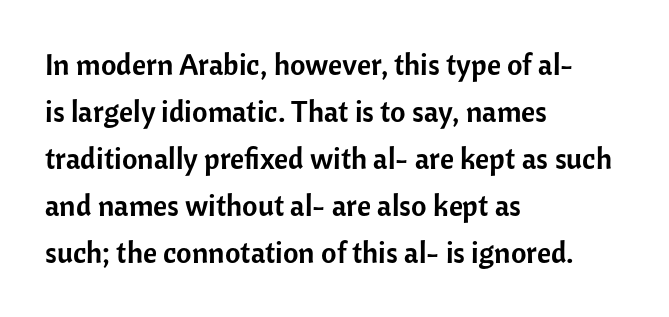
The image shows 30 px sans-serif type, upright; set left-aligned, normal line spacing (1.57x), normal letter spacing, not underlined; low stroke contrast and a medium x-height.
